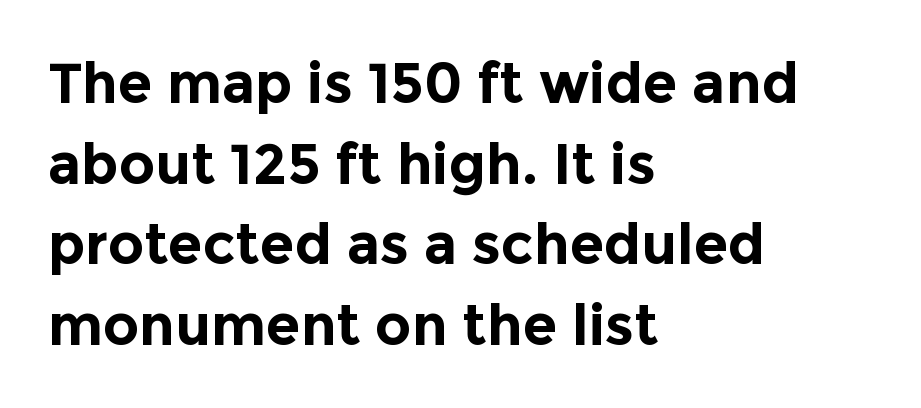
Q: Is the text bold? A: Yes.
Q: Is the text italic (slanted)? A: No, it is upright.
Q: Is the typeface a serif or a sans-serif typeface? A: Sans-serif.
Q: Is the text underlined? A: No.
Q: How is the paragraph aligned? A: Left-aligned.
Q: Is the spacing between letters normal or unusually wide? A: Normal.
Q: Is the spacing between lines tight, normal or loose? A: Normal.
Q: Width (condensed, normal, or wide)? A: Normal.
Q: x-height? A: Medium.
Q: Monospaced? A: No.
